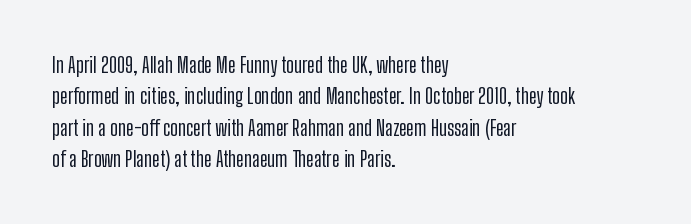
The image shows 21 px text type, upright; set left-aligned, normal line spacing (1.49x), normal letter spacing, not underlined.
